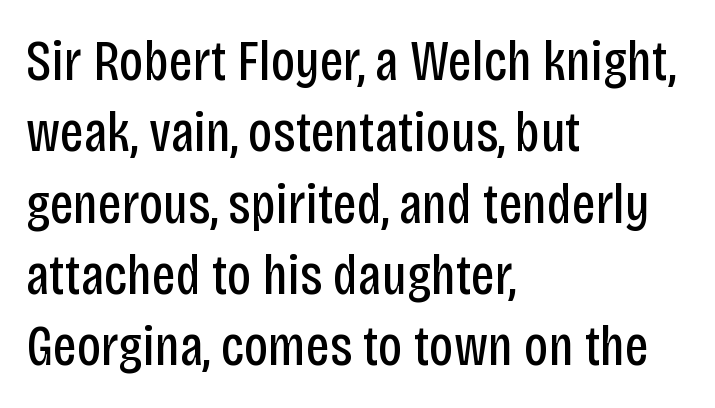
Q: Is the text bold? A: No.
Q: Is the text italic (slanted)? A: No, it is upright.
Q: Is the typeface a serif or a sans-serif typeface? A: Sans-serif.
Q: Is the text underlined? A: No.
Q: How is the paragraph aligned? A: Left-aligned.
Q: Is the spacing between letters normal or unusually wide? A: Normal.
Q: Width (condensed, normal, or wide)? A: Condensed.
Q: Stroke contrast? A: Low.
Q: x-height? A: Large.
Q: Monospaced? A: No.
